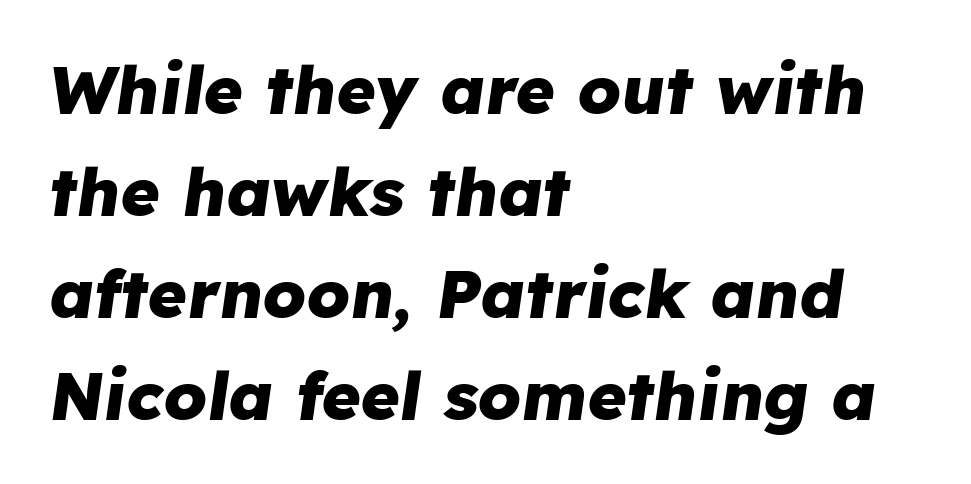
The image shows 67 px heavy type, italic (leaning right); set left-aligned, normal line spacing (1.52x), normal letter spacing, not underlined; low stroke contrast and a medium x-height.
